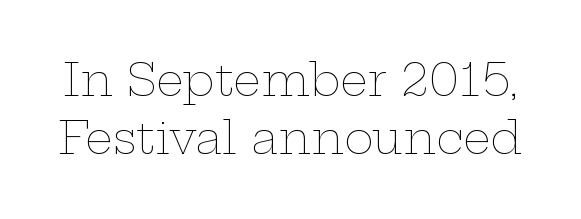
Q: Is the text bold? A: No.
Q: Is the text italic (slanted)? A: No, it is upright.
Q: Is the text underlined? A: No.
Q: Is the spacing between letters normal or unusually wide? A: Normal.
Q: Is the spacing between lines tight, normal or loose? A: Normal.
Q: Width (condensed, normal, or wide)? A: Wide.
Q: Stroke contrast? A: Low.
Q: x-height? A: Medium.
Q: Monospaced? A: No.
